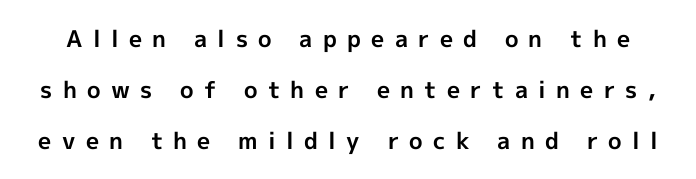
Airy leading. In terms of posture, this sample is upright. On the weight axis this lands at bold, roughly 700. Honestly, there is no underline to notice here at all.
